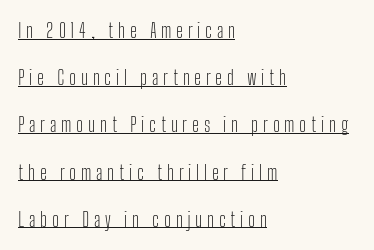
Q: Is the text bold? A: No.
Q: Is the text italic (slanted)? A: No, it is upright.
Q: Is the text underlined? A: Yes.
Q: How is the paragraph aligned? A: Left-aligned.
Q: Is the spacing between letters normal or unusually wide? A: Unusually wide.
Q: Is the spacing between lines tight, normal or loose? A: Loose.
